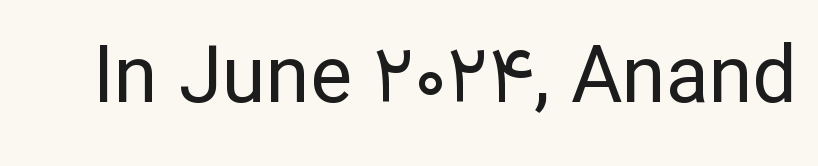
Posture: straight, roman, zero tilt. Ink coverage per letter is moderate at most. Here the designer chose a conventional face with non-uniform glyph widths. This is sans-serif lettering, the kind often seen on screens and signage. What stands out about the letter spacing? Nothing — it is the standard amount.
